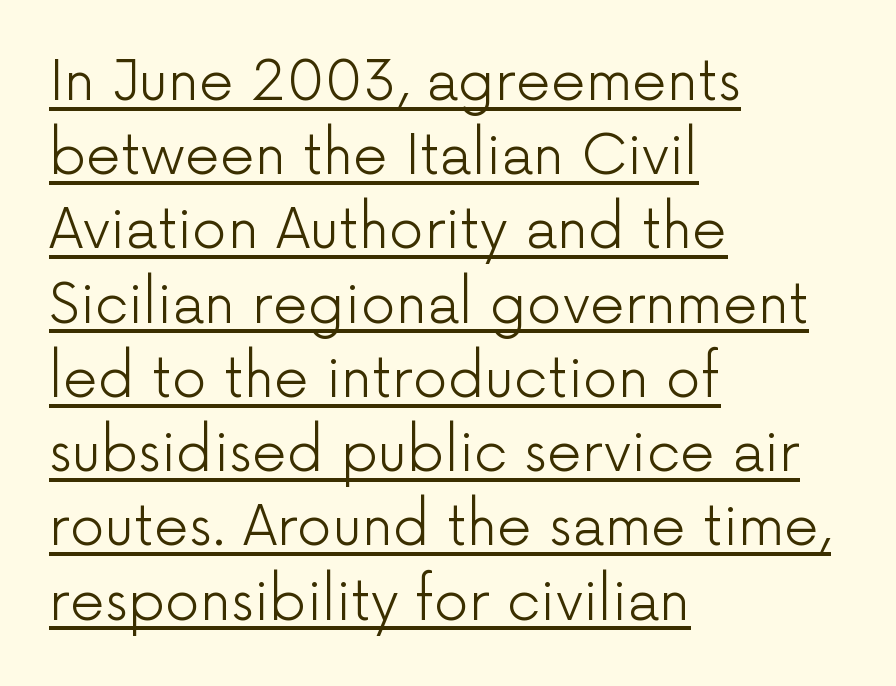
Visually the block forms a straight wall on the left and a jagged coastline on the right. Leading matches the norm, producing a regular column. Somebody hit Ctrl+U on this one — the words are underlined. Posture: upright roman.
